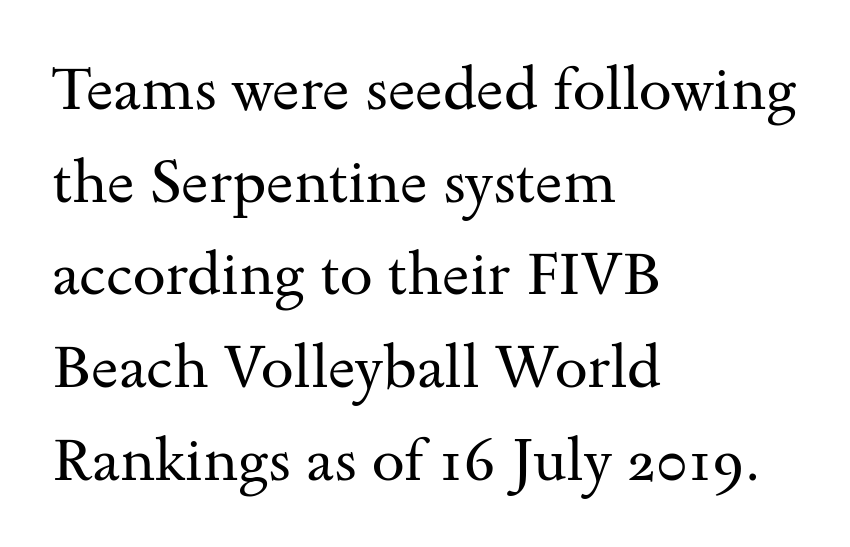
The image shows 59 px regular-weight, wide serif type, upright; set left-aligned, normal line spacing (1.57x), normal letter spacing, not underlined; medium stroke contrast and a small x-height.
